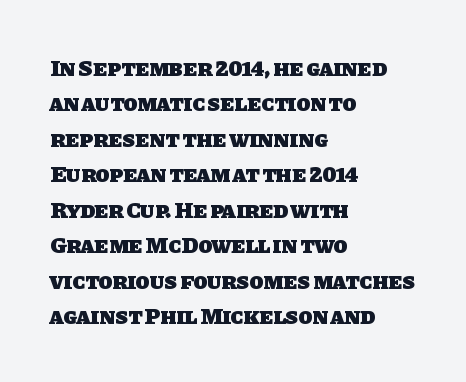
Short note: letters normally spaced. The passage shown is not underscored anywhere. You'd pick this weight for a headline — it's a proper bold. Regular leading.
